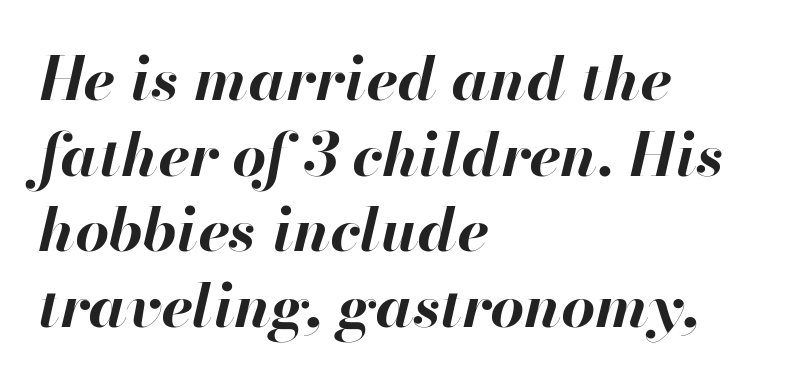
The image shows 60 px bold type, italic (leaning right); set left-aligned, normal line spacing (1.26x), normal letter spacing, not underlined; high stroke contrast and a small x-height.
